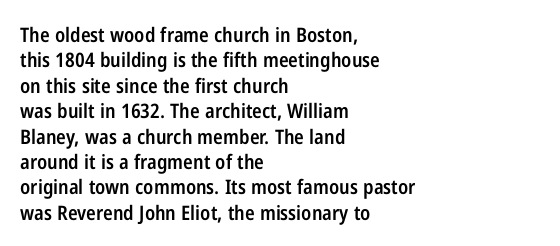
Q: Is the text bold? A: Semi-bold.
Q: Is the text italic (slanted)? A: No, it is upright.
Q: Is the text underlined? A: No.
Q: How is the paragraph aligned? A: Left-aligned.
Q: Is the spacing between letters normal or unusually wide? A: Normal.
Q: Is the spacing between lines tight, normal or loose? A: Normal.
